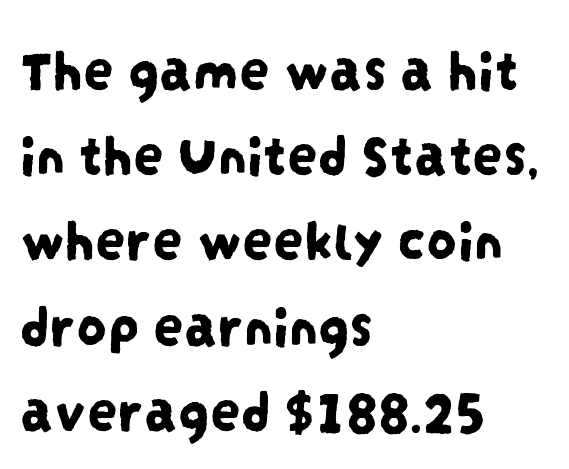
{"serif": "no", "width": "condensed", "stroke_contrast": "low", "x_height": "large", "monospaced": "no", "underline": "no", "align": "left", "line_spacing": "normal", "line_spacing_ratio": 1.42, "letter_spacing": "normal", "letter_spacing_em": 0.0, "glyph_px": 60}
